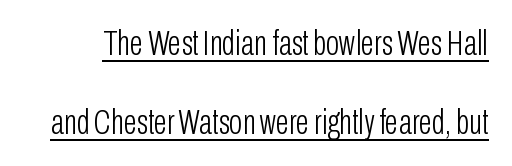
The image shows 35 px light, condensed sans-serif type, upright; set loose line spacing (2.25x), normal letter spacing, underlined; low stroke contrast and a medium x-height.
